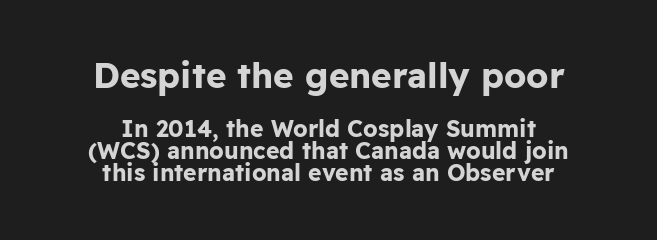
The image shows 35 px bold sans-serif type, upright; set centered, tight line spacing (0.95x), normal letter spacing, not underlined; the first (top) block is 1.52x larger; low stroke contrast and a medium x-height.
